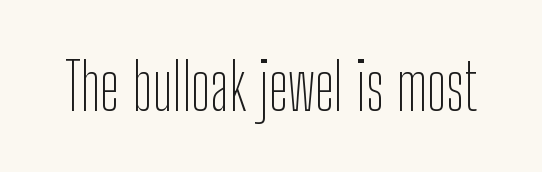
{"serif": "no", "italic": "no", "bold": "no", "weight": "thin", "width": "condensed", "stroke_contrast": "low", "x_height": "medium", "monospaced": "no", "underline": "no", "letter_spacing": "normal", "letter_spacing_em": 0.0, "glyph_px": 65}
